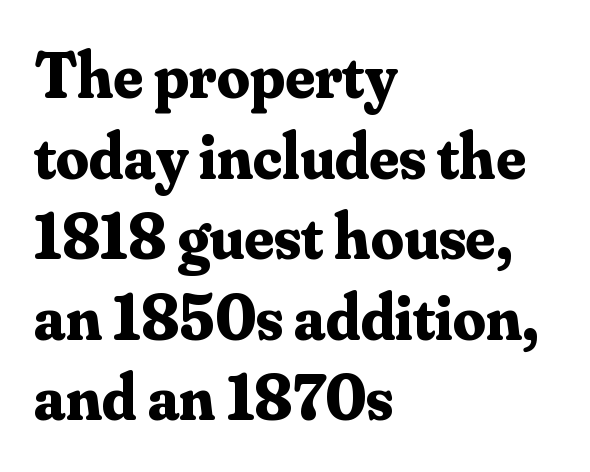
The designer went with a serif here, giving each stem small feet. Spacing verdict: proportional, widths tailored to each character. A roman cut, with each character standing at attention. Underline: absent. Summary of weight: heavy, a full bold.
